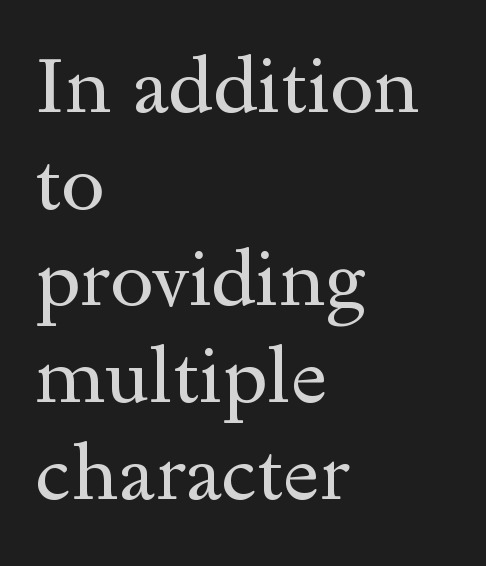
The passage shown is typed in a proportional face where columns would drift. Does the copy run flush right? No — it runs flush left. The horizontal fit of the characters is conventional and even. A light-to-regular cut is what we see here. No italicization has been applied; the sample stays upright.
